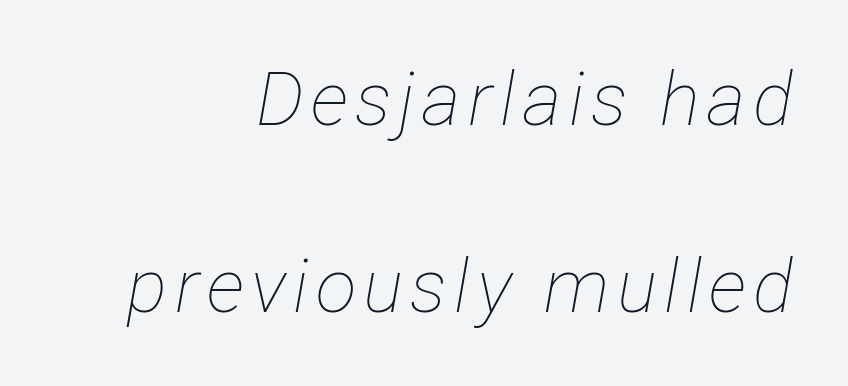
{"italic": "yes", "lean": "right", "slant_degrees": 12, "bold": "no", "weight": "thin", "width": "condensed", "stroke_contrast": "low", "x_height": "medium", "monospaced": "no", "underline": "no", "align": "right", "line_spacing": "loose", "line_spacing_ratio": 2.49, "glyph_px": 75}
